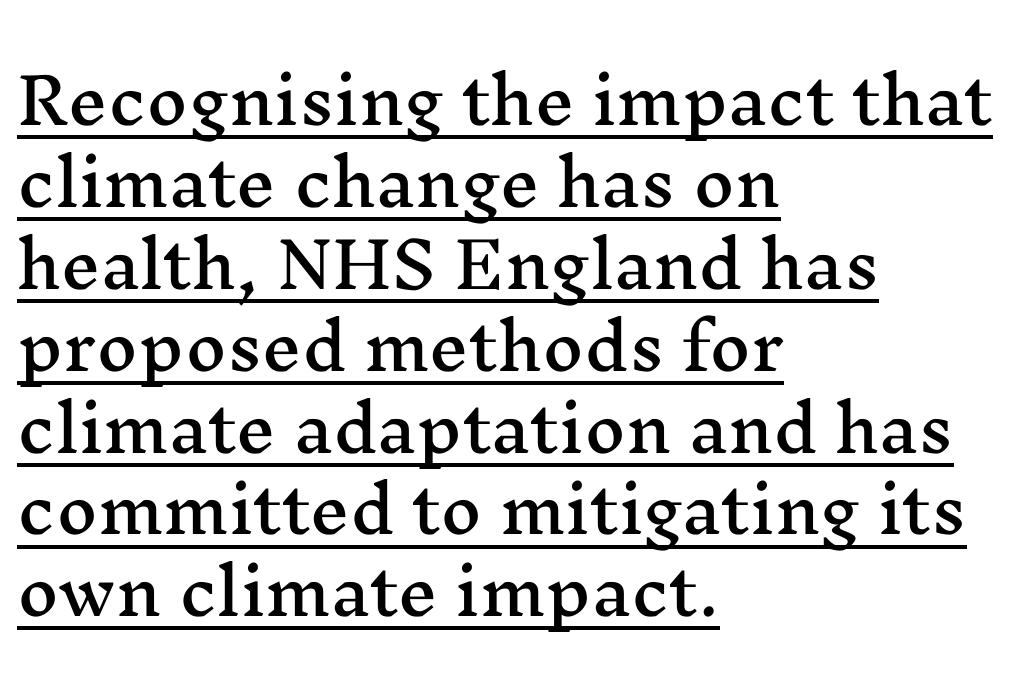
This sample has the flowing, uneven cadence of proportional lettering. The rows are spaced the way most documents space them. Every stem runs plumb, perpendicular to the baseline. The text was rendered using a seriffed face with decorative stroke endings. The sample's only ornament is a line tracing under the words.
